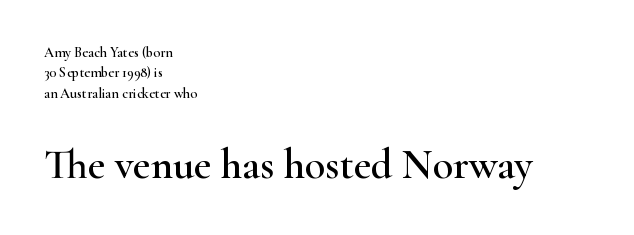
The image shows 42 px wide serif type, upright; set left-aligned, normal line spacing (1.46x), normal letter spacing, not underlined; the second (bottom) block is 3.0x larger; high stroke contrast and a small x-height.
